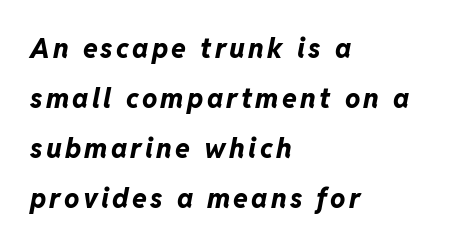
Plain, unruled lines of type. Compared with a centered layout, this one pins lines to the left instead. The letters are slanted; this is an italic face. Weight check: bold — yes, fully.
